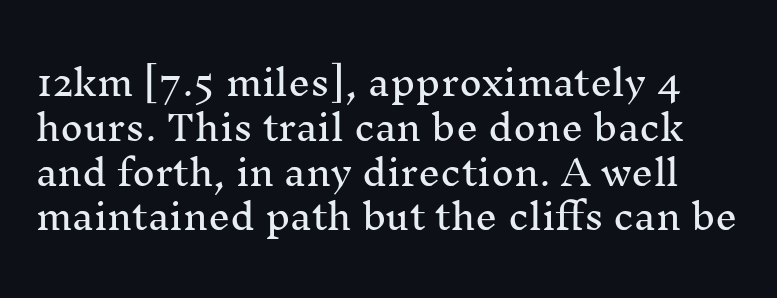
Successive baselines arrive at the customary interval. The lettering holds an erect, upright posture throughout. The passage shown is typed in a proportional face where columns would drift. Short note: letters normally spaced. A clean baseline with only descenders dipping below it.
